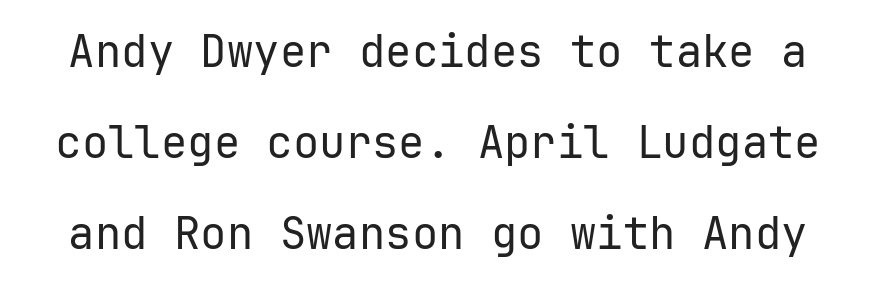
The image shows 44 px regular-weight sans-serif type, upright, monospaced; set loose line spacing (2.07x), normal letter spacing, not underlined; low stroke contrast and a medium x-height.
